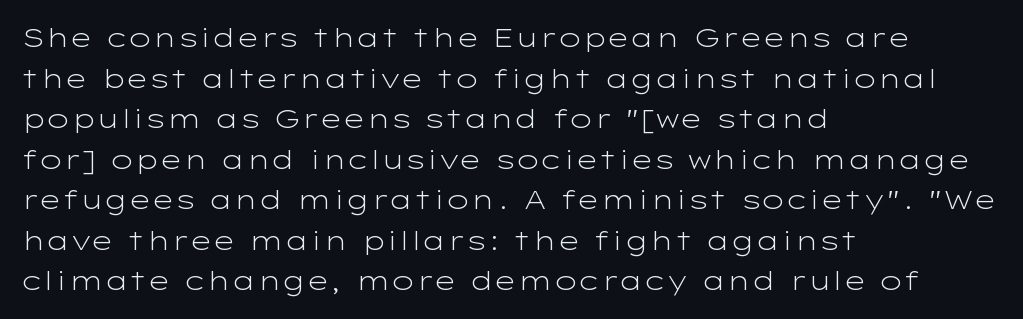
The image shows 26 px text type, upright; set left-aligned, normal line spacing (1.56x), normal letter spacing, not underlined.
